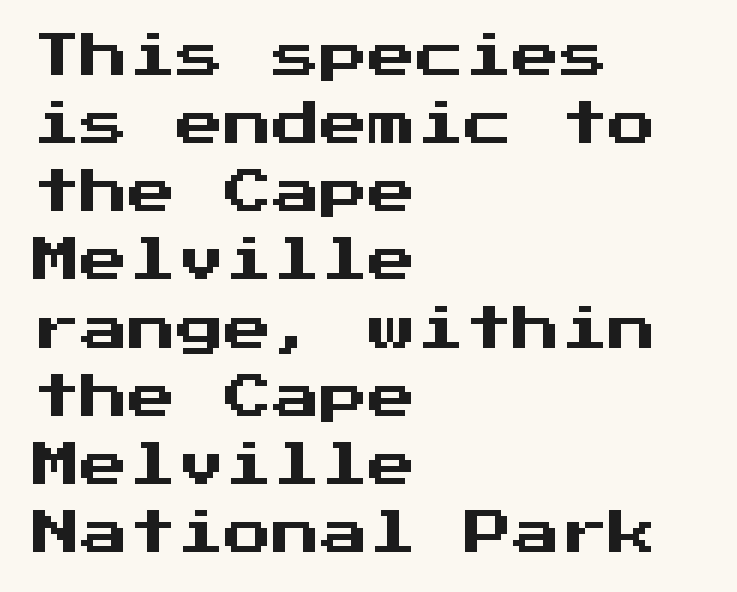
{"serif": "no", "italic": "no", "width": "normal", "stroke_contrast": "medium", "x_height": "medium", "underline": "no", "align": "left", "line_spacing": "normal", "line_spacing_ratio": 1.42, "letter_spacing": "normal", "letter_spacing_em": 0.0, "glyph_px": 48}
